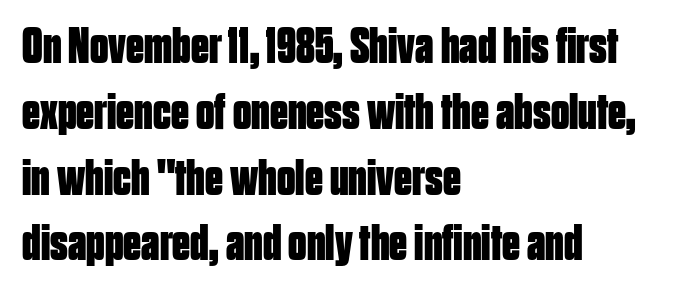
The image shows 51 px bold, condensed sans-serif type, upright; set left-aligned, normal line spacing (1.29x), normal letter spacing, not underlined; low stroke contrast and a large x-height.
